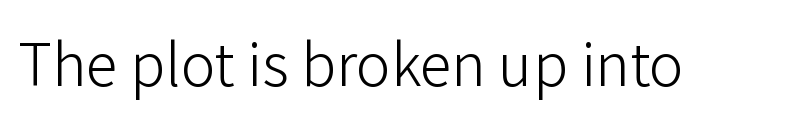
The image shows 58 px light sans-serif type, upright; set normal letter spacing, not underlined; low stroke contrast and a medium x-height.
